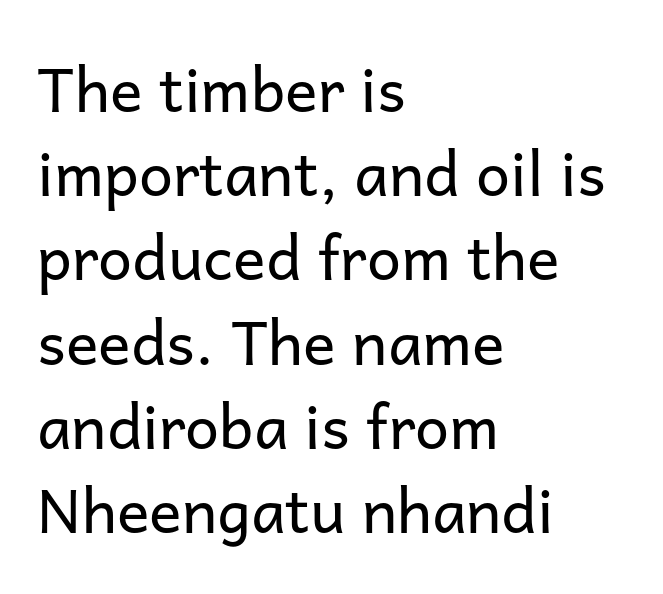
Q: Is the text bold? A: No.
Q: Is the text italic (slanted)? A: No, it is upright.
Q: Is the typeface a serif or a sans-serif typeface? A: Sans-serif.
Q: Is the text underlined? A: No.
Q: How is the paragraph aligned? A: Left-aligned.
Q: Is the spacing between letters normal or unusually wide? A: Normal.
Q: Is the spacing between lines tight, normal or loose? A: Normal.
Q: Width (condensed, normal, or wide)? A: Normal.
Q: Stroke contrast? A: Low.
Q: x-height? A: Medium.
Q: Monospaced? A: No.
